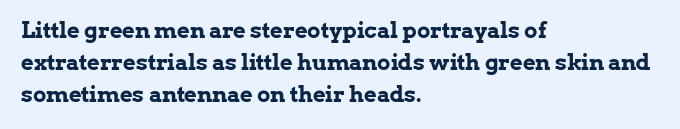
Q: Is the text bold? A: Yes.
Q: Is the text italic (slanted)? A: No, it is upright.
Q: Is the text underlined? A: No.
Q: How is the paragraph aligned? A: Left-aligned.
Q: Is the spacing between letters normal or unusually wide? A: Normal.
Q: Is the spacing between lines tight, normal or loose? A: Normal.
